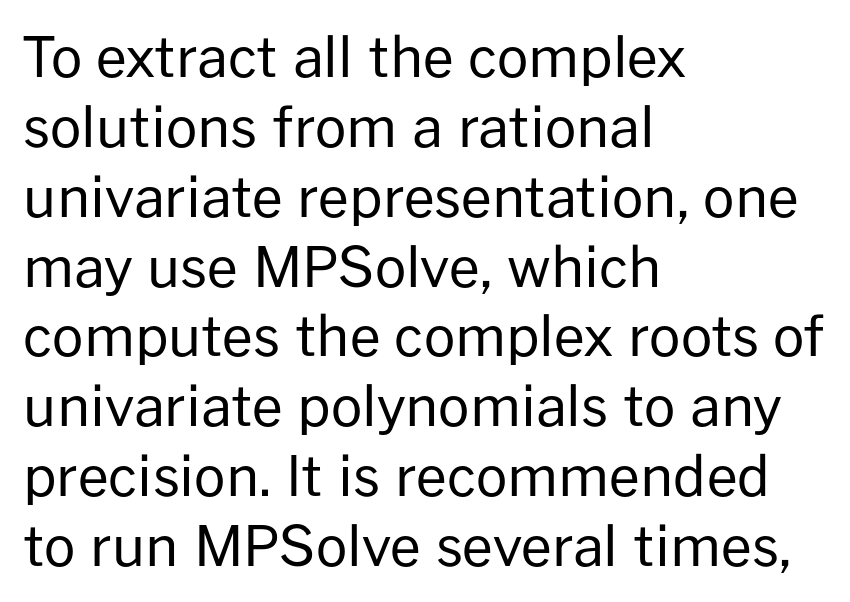
{"serif": "no", "italic": "no", "bold": "no", "weight": "regular", "width": "normal", "stroke_contrast": "low", "x_height": "medium", "monospaced": "no", "underline": "no", "align": "left", "line_spacing": "normal", "line_spacing_ratio": 1.27, "letter_spacing": "normal", "letter_spacing_em": 0.0, "glyph_px": 55}
